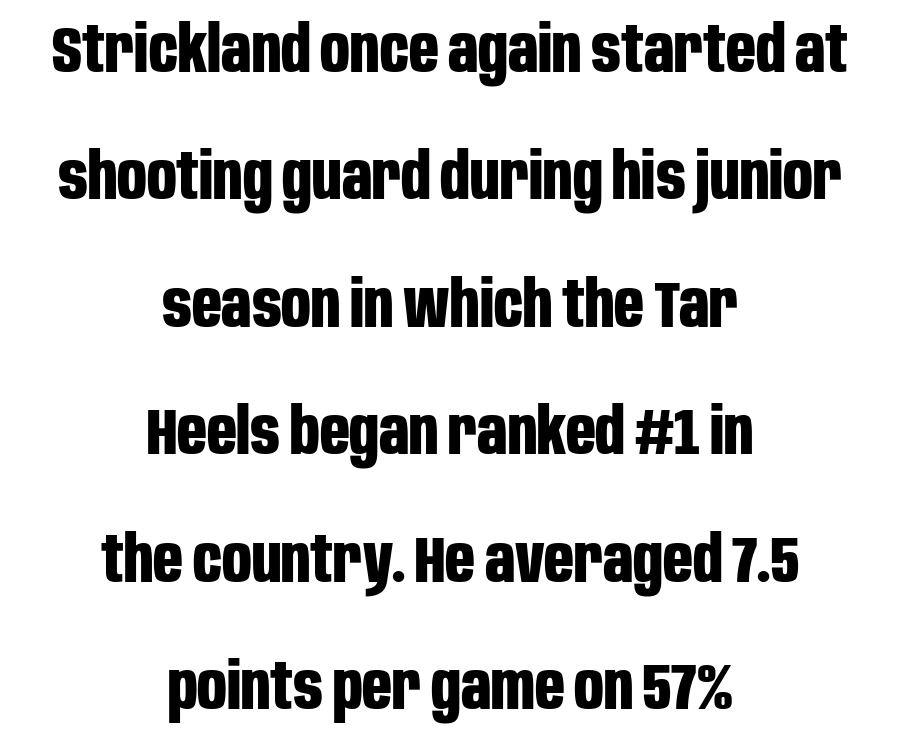
Q: Is the text bold? A: Yes.
Q: Is the text italic (slanted)? A: No, it is upright.
Q: Is the typeface a serif or a sans-serif typeface? A: Sans-serif.
Q: Is the text underlined? A: No.
Q: How is the paragraph aligned? A: Centered.
Q: Is the spacing between letters normal or unusually wide? A: Normal.
Q: Is the spacing between lines tight, normal or loose? A: Loose.
Q: Width (condensed, normal, or wide)? A: Condensed.
Q: Stroke contrast? A: Low.
Q: x-height? A: Large.
Q: Monospaced? A: No.
